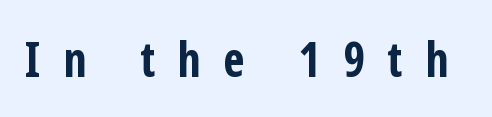
Upright lettering throughout. Display-style spreading of the glyphs; the letterfit is very open. A sans-serif font was chosen for this passage. These lines are rendered in a variable-pitch font. Weight: bold. The foot of each line stays bare and open.
